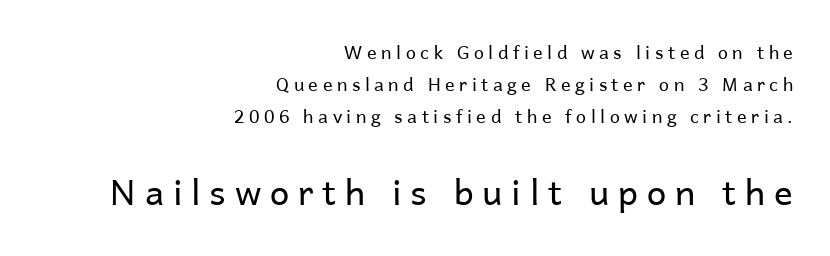
{"serif": "no", "italic": "no", "bold": "no", "weight": "regular", "width": "normal", "stroke_contrast": "low", "x_height": "medium", "monospaced": "no", "underline": "no", "align": "right", "line_spacing_ratio": 1.79, "letter_spacing": "wide", "letter_spacing_em": 0.25, "larger_block": "second", "size_ratio": 1.94, "glyph_px": 35}
